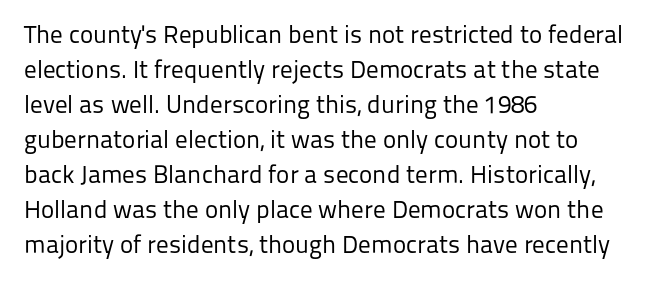
The image shows 25 px text type, upright; set left-aligned, normal line spacing (1.4x), normal letter spacing, not underlined.
